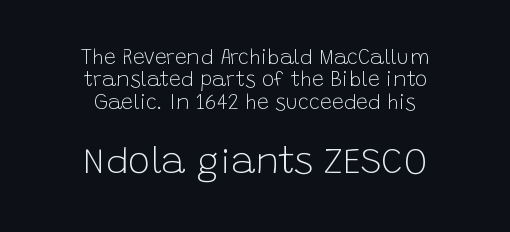
{"serif": "no", "italic": "no", "bold": "no", "weight": "light", "width": "normal", "stroke_contrast": "low", "x_height": "large", "monospaced": "no", "underline": "no", "align": "center", "line_spacing": "tight", "line_spacing_ratio": 1.07, "letter_spacing": "normal", "letter_spacing_em": 0.0, "larger_block": "second", "size_ratio": 1.76, "glyph_px": 37}
